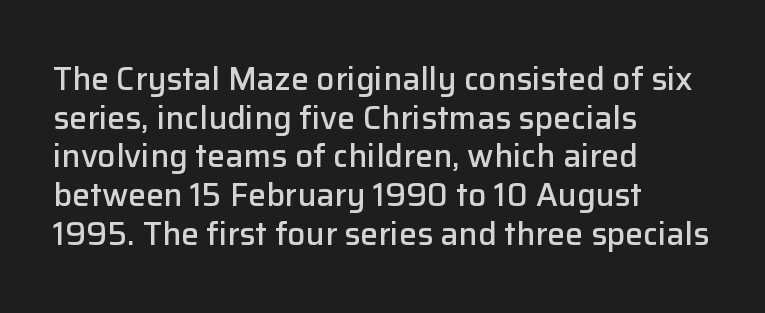
Q: Is the text bold? A: Semi-bold.
Q: Is the text italic (slanted)? A: No, it is upright.
Q: Is the typeface a serif or a sans-serif typeface? A: Sans-serif.
Q: Is the text underlined? A: No.
Q: How is the paragraph aligned? A: Left-aligned.
Q: Is the spacing between letters normal or unusually wide? A: Normal.
Q: Width (condensed, normal, or wide)? A: Normal.
Q: Stroke contrast? A: Low.
Q: x-height? A: Medium.
Q: Monospaced? A: No.
